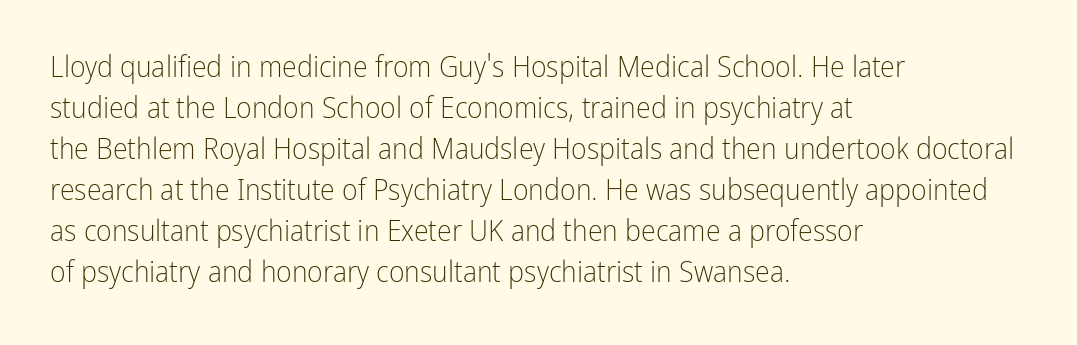
Q: Is the text bold? A: No.
Q: Is the text italic (slanted)? A: No, it is upright.
Q: Is the typeface a serif or a sans-serif typeface? A: Sans-serif.
Q: Is the text underlined? A: No.
Q: How is the paragraph aligned? A: Left-aligned.
Q: Is the spacing between letters normal or unusually wide? A: Normal.
Q: Is the spacing between lines tight, normal or loose? A: Normal.
Q: Width (condensed, normal, or wide)? A: Condensed.
Q: Stroke contrast? A: Low.
Q: x-height? A: Medium.
Q: Monospaced? A: No.
